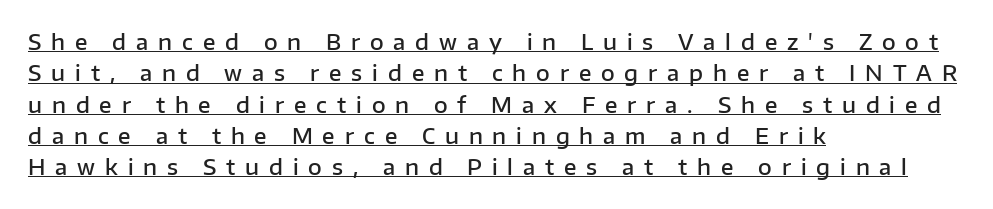
The image shows 21 px text type, upright; set left-aligned, normal line spacing (1.49x), unusually wide letter spacing (+0.47 em), underlined.
